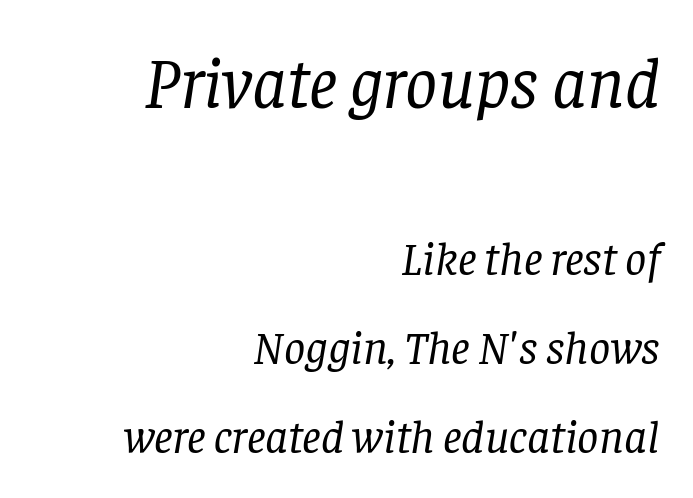
The image shows 71 px regular-weight serif type, italic (leaning right); set right-aligned, loose line spacing (1.9x), normal letter spacing, not underlined; the first (top) block is 1.51x larger; low stroke contrast and a large x-height.
